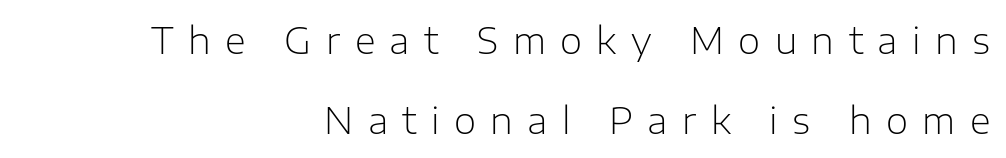
You could not count columns in this text — the font is proportionally spaced. Here the glyphs are tracked loosely, breaking word shapes into spaced letters. Nobody drew a line under any word here. Whoever set this chose breathing room over compactness in the vertical rhythm.
